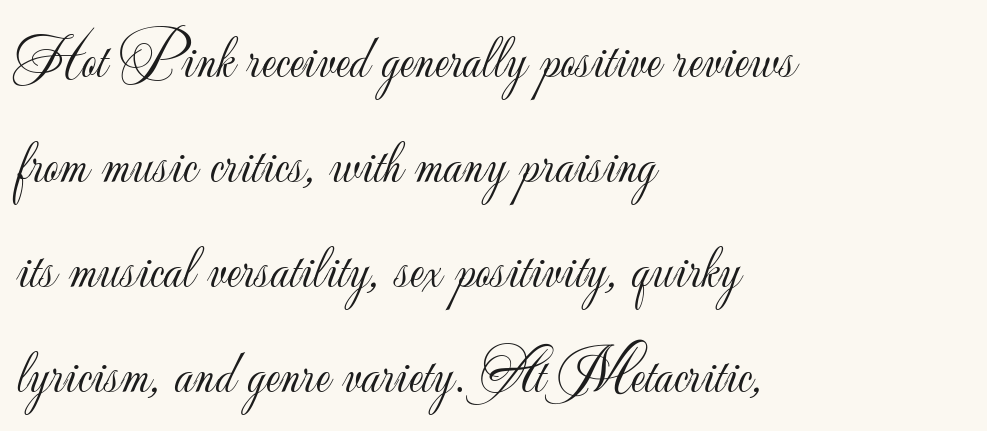
{"serif": "no", "bold": "no", "weight": "light", "width": "normal", "stroke_contrast": "low", "x_height": "small", "monospaced": "no", "underline": "no", "align": "left", "line_spacing_ratio": 1.75, "letter_spacing": "normal", "letter_spacing_em": 0.0, "glyph_px": 60}
